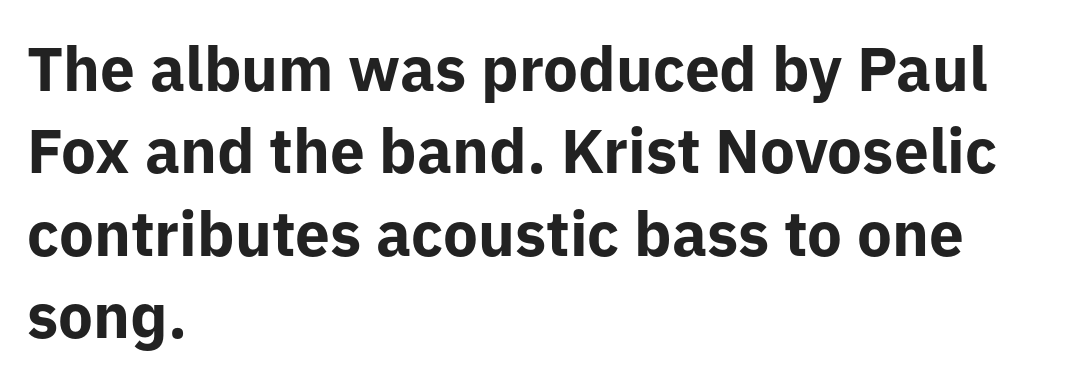
Q: Is the text bold? A: Yes.
Q: Is the text italic (slanted)? A: No, it is upright.
Q: Is the typeface a serif or a sans-serif typeface? A: Sans-serif.
Q: Is the text underlined? A: No.
Q: How is the paragraph aligned? A: Left-aligned.
Q: Is the spacing between letters normal or unusually wide? A: Normal.
Q: Is the spacing between lines tight, normal or loose? A: Normal.
Q: Width (condensed, normal, or wide)? A: Normal.
Q: Stroke contrast? A: Low.
Q: x-height? A: Medium.
Q: Monospaced? A: No.
